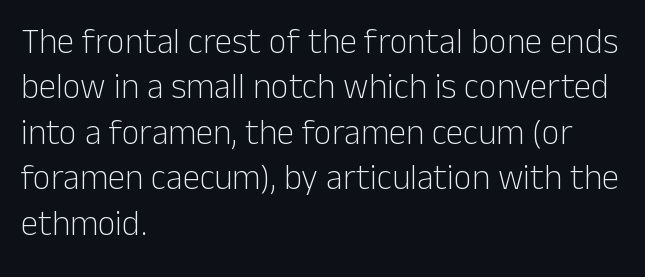
The cut favours lightness, reaching ordinary text weight at its darkest. The type is set solid horizontally, with unmodified tracking. You can tell from the bare stems that sans-serif type was used. Beneath every word, the page is bare. The letters advance in unequal steps, a hallmark of proportional type. Quick note: interline space is typical.
